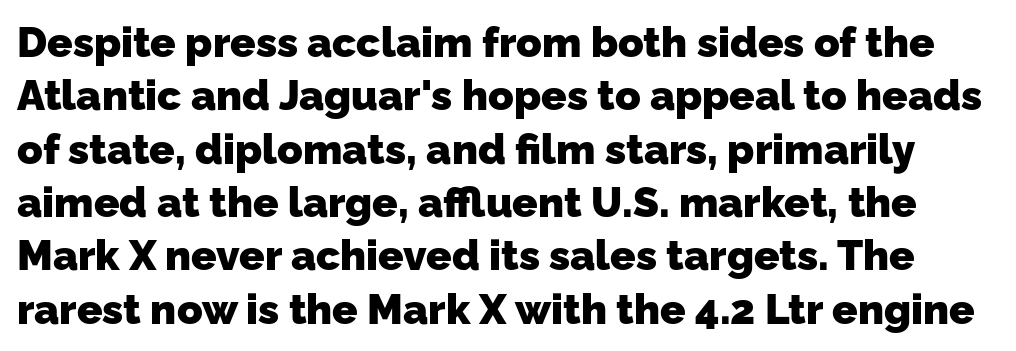
Q: Is the text bold? A: Yes.
Q: Is the typeface a serif or a sans-serif typeface? A: Sans-serif.
Q: Is the text underlined? A: No.
Q: Is the spacing between letters normal or unusually wide? A: Normal.
Q: Is the spacing between lines tight, normal or loose? A: Normal.
Q: Width (condensed, normal, or wide)? A: Normal.
Q: Stroke contrast? A: Low.
Q: x-height? A: Medium.
Q: Monospaced? A: No.
